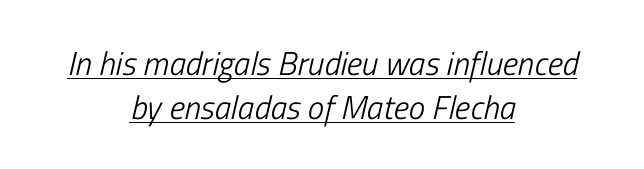
Q: Is the text bold? A: No.
Q: Is the text italic (slanted)? A: Yes, it leans right by about 13 degrees.
Q: Is the text underlined? A: Yes.
Q: How is the paragraph aligned? A: Centered.
Q: Is the spacing between letters normal or unusually wide? A: Normal.
Q: Is the spacing between lines tight, normal or loose? A: Normal.
Q: Width (condensed, normal, or wide)? A: Condensed.
Q: Stroke contrast? A: Low.
Q: x-height? A: Medium.
Q: Monospaced? A: No.
